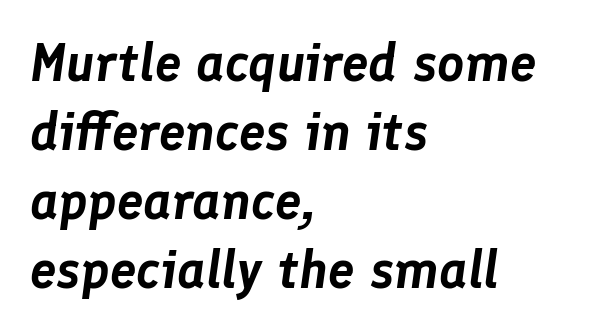
{"italic": "yes", "lean": "right", "slant_degrees": 8, "width": "normal", "stroke_contrast": "low", "x_height": "medium", "monospaced": "no", "underline": "no", "align": "left", "line_spacing": "normal", "line_spacing_ratio": 1.3, "letter_spacing": "normal", "letter_spacing_em": 0.0, "glyph_px": 53}
